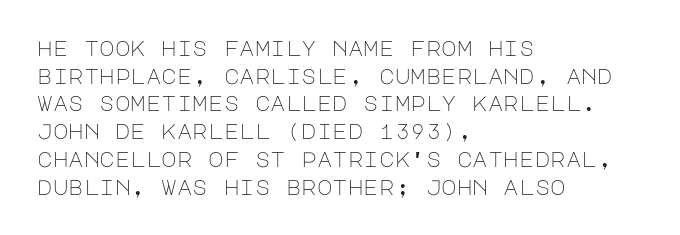
{"italic": "no", "bold": "no", "underline": "no", "align": "left", "line_spacing": "normal", "line_spacing_ratio": 1.32, "letter_spacing": "normal", "letter_spacing_em": 0.0, "glyph_px": 21}
